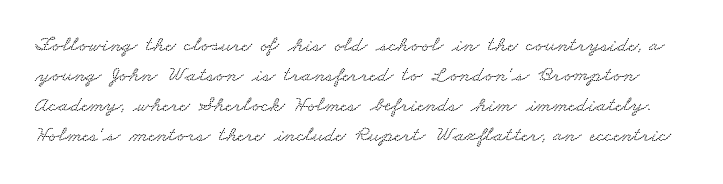
The image shows 22 px text type; set normal line spacing (1.37x), normal letter spacing, not underlined.
